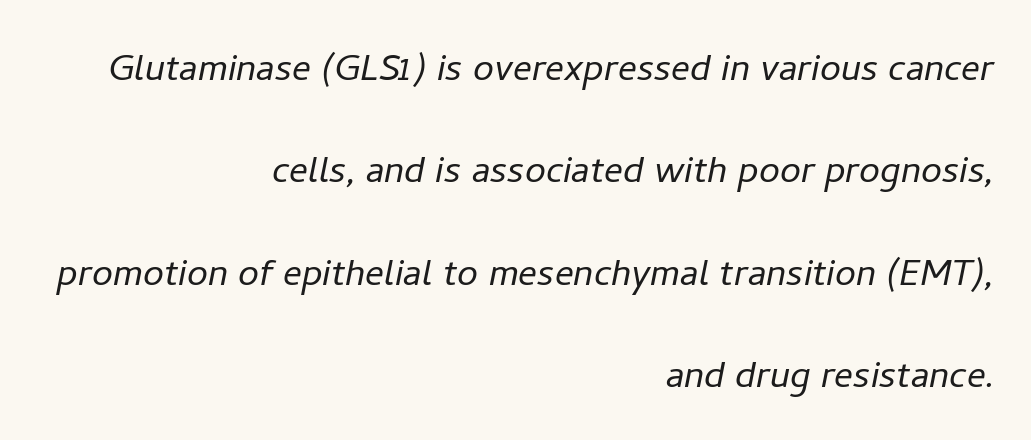
The image shows 47 px light type, italic (leaning right); set right-aligned, loose line spacing (2.18x), normal letter spacing, not underlined; low stroke contrast and a medium x-height.
